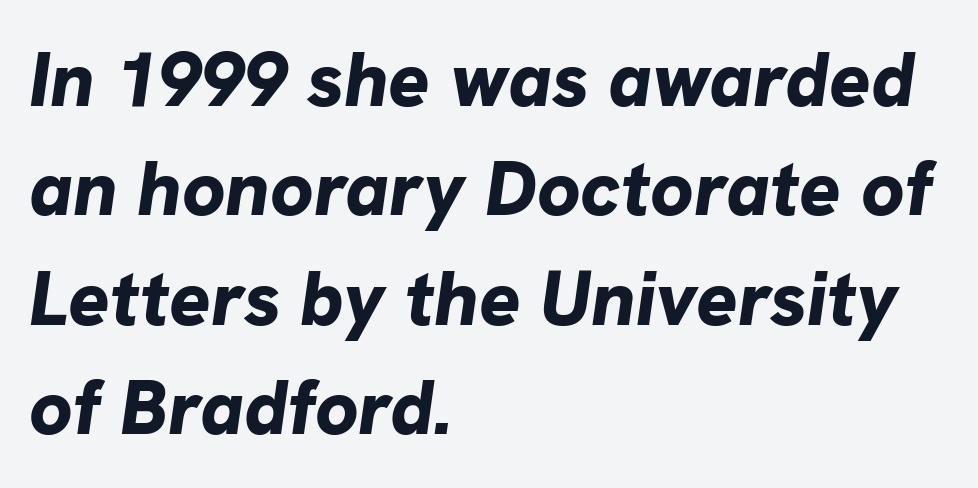
{"italic": "yes", "lean": "right", "slant_degrees": 8, "bold": "yes", "weight": "bold", "width": "normal", "stroke_contrast": "low", "x_height": "medium", "monospaced": "no", "underline": "no", "align": "left", "line_spacing": "normal", "line_spacing_ratio": 1.42, "letter_spacing": "normal", "letter_spacing_em": 0.0, "glyph_px": 77}
